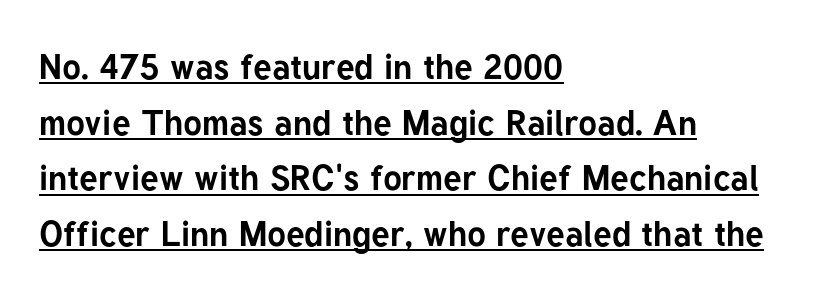
{"serif": "no", "italic": "no", "bold": "yes", "weight": "bold", "width": "normal", "stroke_contrast": "low", "x_height": "medium", "monospaced": "no", "underline": "yes", "align": "left", "line_spacing": "normal", "line_spacing_ratio": 1.59, "letter_spacing": "normal", "letter_spacing_em": 0.0, "glyph_px": 35}
